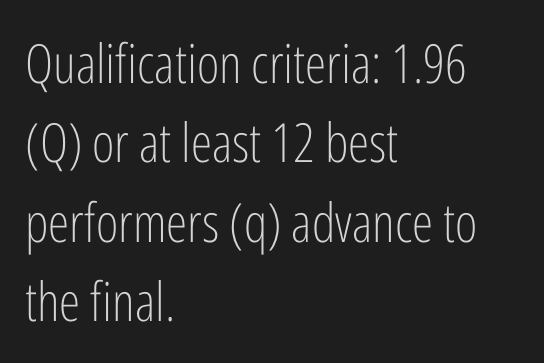
Q: Is the text bold? A: No.
Q: Is the text italic (slanted)? A: No, it is upright.
Q: Is the typeface a serif or a sans-serif typeface? A: Sans-serif.
Q: Is the text underlined? A: No.
Q: How is the paragraph aligned? A: Left-aligned.
Q: Is the spacing between letters normal or unusually wide? A: Normal.
Q: Is the spacing between lines tight, normal or loose? A: Normal.
Q: Width (condensed, normal, or wide)? A: Condensed.
Q: Stroke contrast? A: Low.
Q: x-height? A: Medium.
Q: Monospaced? A: No.
